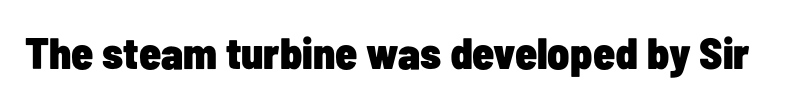
Tracking value appears to be zero — textbook default spacing. Compared with an ordinary text face, these strokes are far heavier — a full bold. This sample has the flowing, uneven cadence of proportional lettering. Upright lettering throughout.
